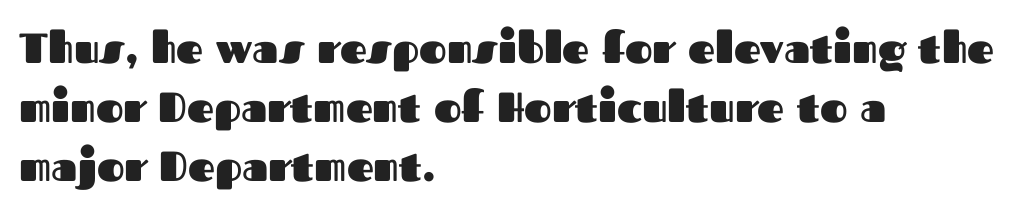
{"serif": "no", "italic": "no", "bold": "yes", "weight": "heavy", "width": "normal", "stroke_contrast": "medium", "x_height": "medium", "monospaced": "no", "underline": "no", "align": "left", "line_spacing": "normal", "line_spacing_ratio": 1.4, "letter_spacing": "normal", "letter_spacing_em": 0.0, "glyph_px": 42}
